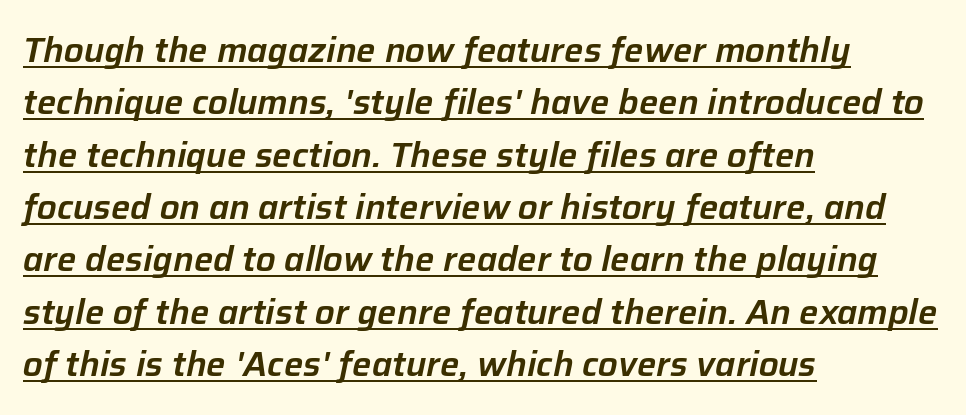
Looks like regular typesetting: each glyph gets only the width it needs. The line-height multiplier appears to be the usual default. Spacing between characters is what you'd get straight out of the box. Tall strokes in this sample are angled rather than plumb.
